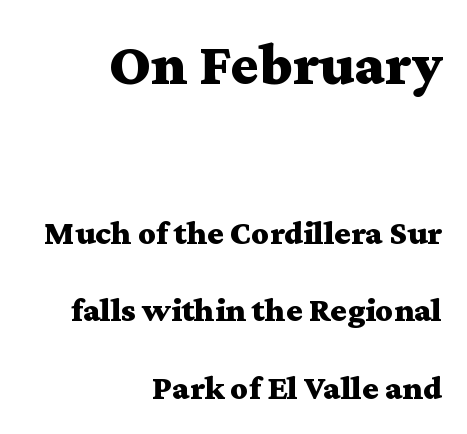
Q: Is the text bold? A: Yes.
Q: Is the text italic (slanted)? A: No, it is upright.
Q: Is the typeface a serif or a sans-serif typeface? A: Serif.
Q: Is the text underlined? A: No.
Q: How is the paragraph aligned? A: Right-aligned.
Q: Is the spacing between letters normal or unusually wide? A: Normal.
Q: Is the spacing between lines tight, normal or loose? A: Loose.
Q: Which block of text is set in a larger size, the first (top) or the second (bottom)? A: The first (top) one.
Q: Width (condensed, normal, or wide)? A: Wide.
Q: Stroke contrast? A: Medium.
Q: x-height? A: Medium.
Q: Monospaced? A: No.
